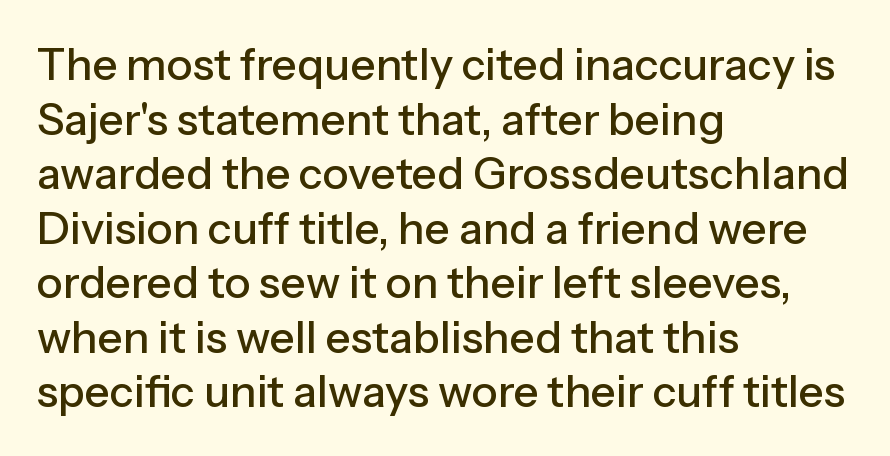
Q: Is the text italic (slanted)? A: No, it is upright.
Q: Is the typeface a serif or a sans-serif typeface? A: Sans-serif.
Q: Is the text underlined? A: No.
Q: How is the paragraph aligned? A: Left-aligned.
Q: Is the spacing between letters normal or unusually wide? A: Normal.
Q: Width (condensed, normal, or wide)? A: Normal.
Q: Stroke contrast? A: Low.
Q: x-height? A: Medium.
Q: Monospaced? A: No.
